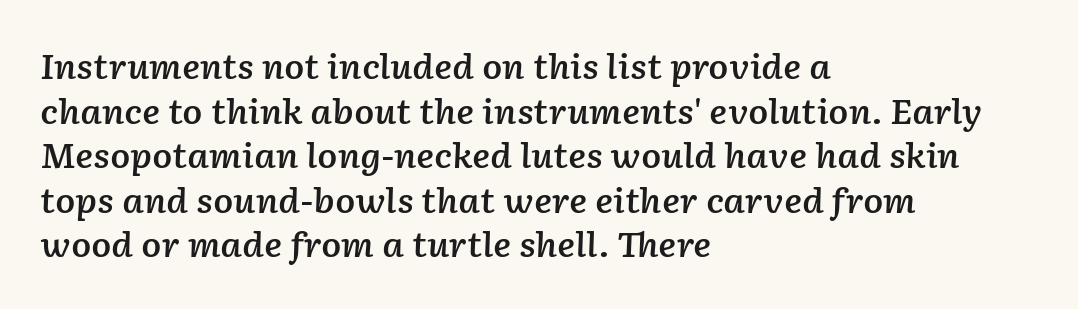
{"italic": "yes", "lean": "right", "slant_degrees": 2, "bold": "semi", "weight": "semibold", "width": "normal", "stroke_contrast": "low", "x_height": "medium", "monospaced": "no", "underline": "no", "align": "left", "line_spacing": "normal", "line_spacing_ratio": 1.35, "letter_spacing": "normal", "letter_spacing_em": 0.0, "glyph_px": 33}
